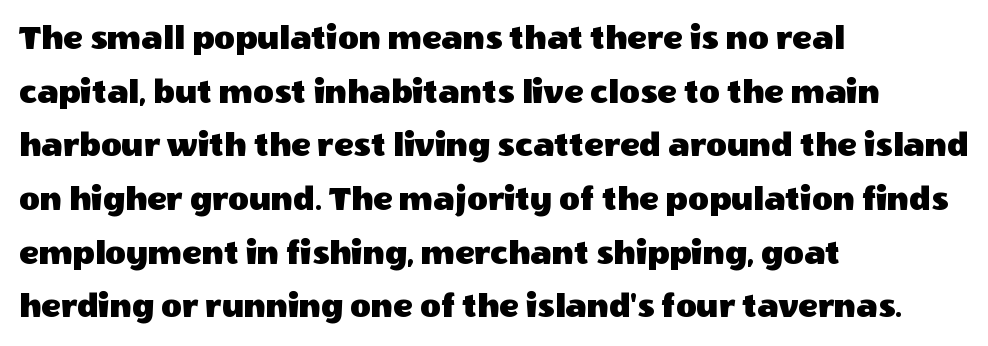
Q: Is the text italic (slanted)? A: No, it is upright.
Q: Is the typeface a serif or a sans-serif typeface? A: Sans-serif.
Q: Is the text underlined? A: No.
Q: How is the paragraph aligned? A: Left-aligned.
Q: Is the spacing between letters normal or unusually wide? A: Normal.
Q: Is the spacing between lines tight, normal or loose? A: Normal.
Q: Width (condensed, normal, or wide)? A: Normal.
Q: x-height? A: Large.
Q: Monospaced? A: No.
